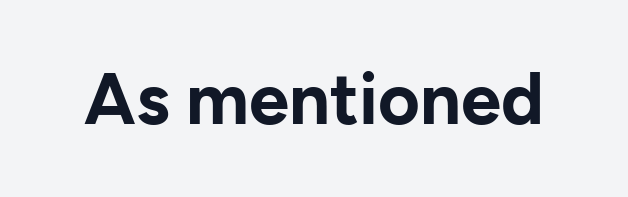
Words appear dense and cohesive because spacing is normal. The passage shown is emphatically bold. Are there feet on the stems? There aren't — it's a sans. You can tell it's not italic because the verticals are truly vertical. A clean baseline with only descenders dipping below it. This sample has the flowing, uneven cadence of proportional lettering.
